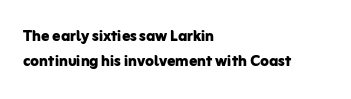
The image shows 20 px bold type, upright; set left-aligned, line spacing 1.23x, normal letter spacing, not underlined.
